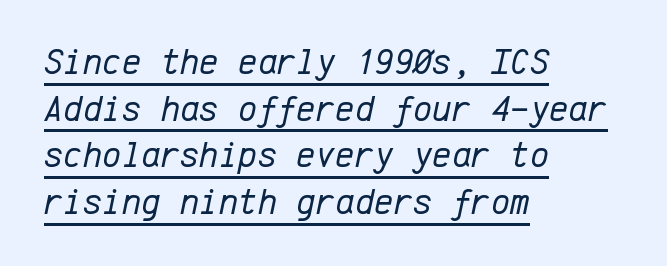
Q: Is the text bold? A: No.
Q: Is the text italic (slanted)? A: Yes, it leans right by about 12 degrees.
Q: Is the text underlined? A: Yes.
Q: How is the paragraph aligned? A: Left-aligned.
Q: Is the spacing between letters normal or unusually wide? A: Normal.
Q: Is the spacing between lines tight, normal or loose? A: Normal.
Q: Width (condensed, normal, or wide)? A: Normal.
Q: Stroke contrast? A: Low.
Q: x-height? A: Medium.
Q: Monospaced? A: Yes.
